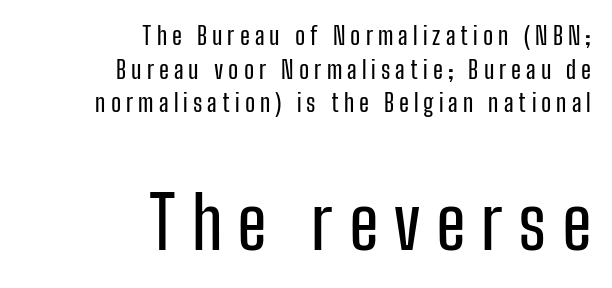
{"serif": "no", "italic": "no", "width": "condensed", "stroke_contrast": "low", "x_height": "medium", "monospaced": "no", "underline": "no", "align": "right", "line_spacing": "normal", "line_spacing_ratio": 1.4, "letter_spacing": "wide", "letter_spacing_em": 0.21, "larger_block": "second", "size_ratio": 3.0, "glyph_px": 72}
